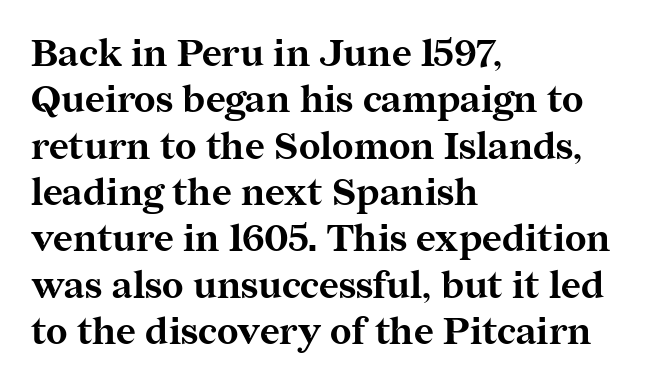
{"serif": "yes", "italic": "no", "bold": "yes", "weight": "bold", "width": "normal", "stroke_contrast": "medium", "x_height": "medium", "monospaced": "no", "underline": "no", "align": "left", "line_spacing_ratio": 1.22, "letter_spacing": "normal", "letter_spacing_em": 0.0, "glyph_px": 38}
